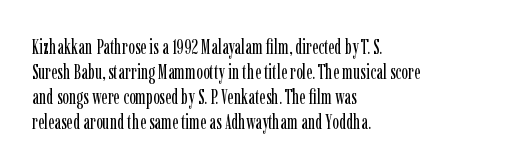
{"italic": "no", "bold": "no", "underline": "no", "align": "left", "line_spacing": "normal", "line_spacing_ratio": 1.25, "letter_spacing": "normal", "letter_spacing_em": 0.0, "glyph_px": 20}
